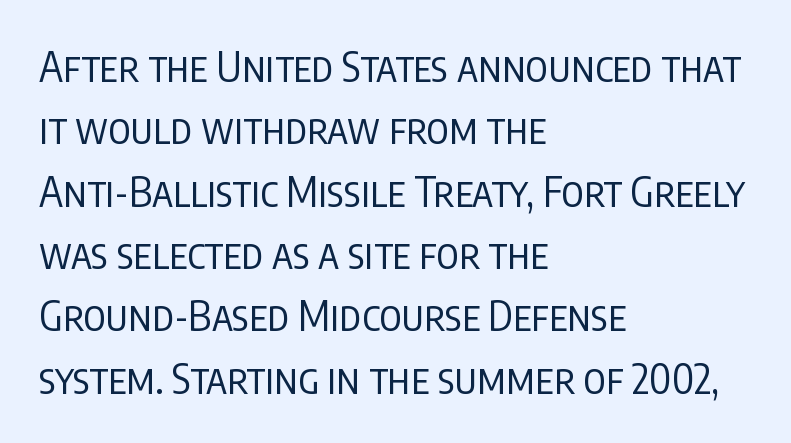
Spacing verdict: proportional, widths tailored to each character. The strokes carry an ordinary text weight at most. Each new line begins a customary step beneath the previous one. Just letters on the line, the space beneath them empty. Ordinary non-slanted type is in use.
